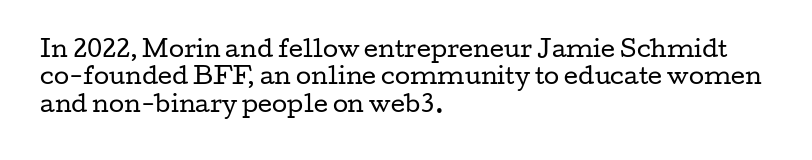
Counters stay open thanks to moderate or lighter strokes. All the whitespace from short lines collects on the right. Normally led — the rows are evenly, conventionally spaced. The glyphs are unaccompanied by any horizontal stroke below them.
